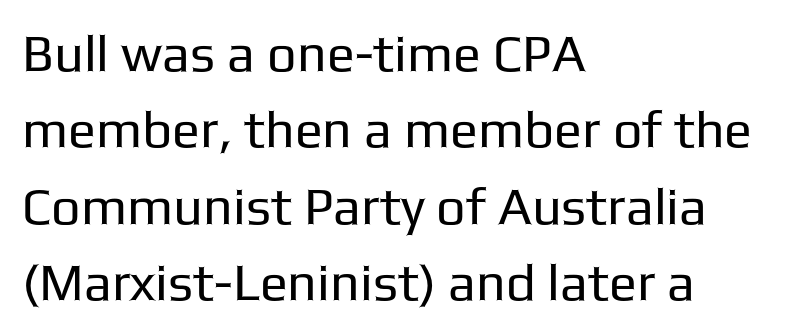
{"serif": "no", "italic": "no", "bold": "no", "weight": "regular", "width": "normal", "stroke_contrast": "low", "x_height": "medium", "monospaced": "no", "underline": "no", "align": "left", "line_spacing": "normal", "line_spacing_ratio": 1.47, "letter_spacing": "normal", "letter_spacing_em": 0.0, "glyph_px": 52}
